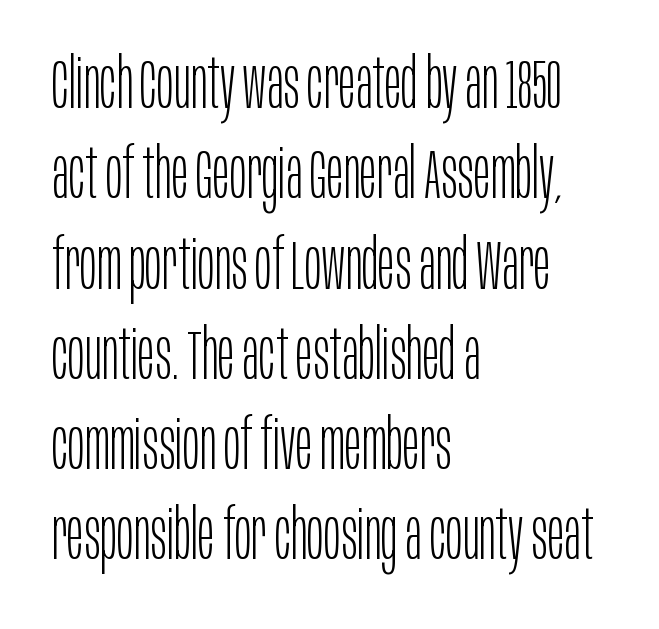
The image shows 70 px light, condensed sans-serif type, upright; set left-aligned, normal line spacing (1.29x), normal letter spacing, not underlined; low stroke contrast and a large x-height.
